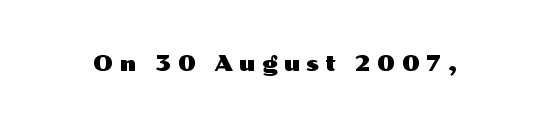
The type is letterspaced generously, with wide tracking. This rendering features lettering with no underline. Notice how the stems are strictly vertical — no italics here.
